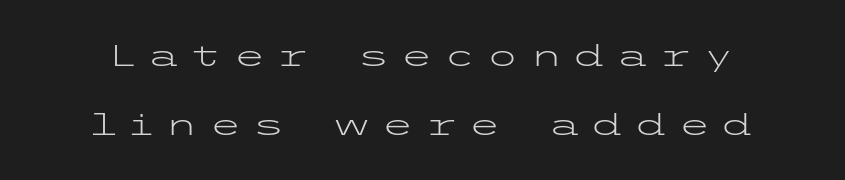
Spacing between characters has been opened up far beyond the box default. A sans-serif font was chosen for this passage. Designer's note — italics off, roman on. The vertical gap from one line to the next is large.
